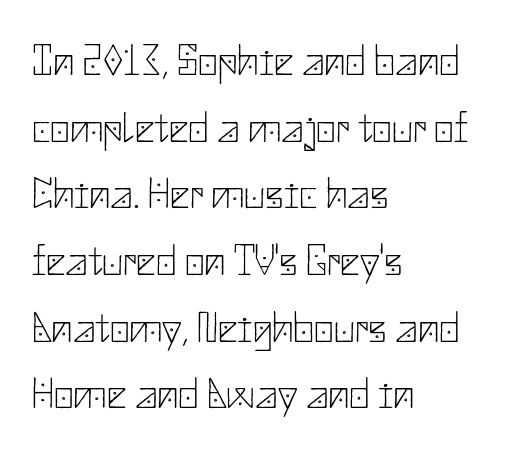
Bold? No — there's no thickening of the strokes. The face used here is a sans, in the tradition of grotesques and geometrics. The typography opts for an upright posture over an oblique one. Spacing between characters is what you'd get straight out of the box. Where is the straight margin? On the left. The passage shown is not underscored anywhere.
